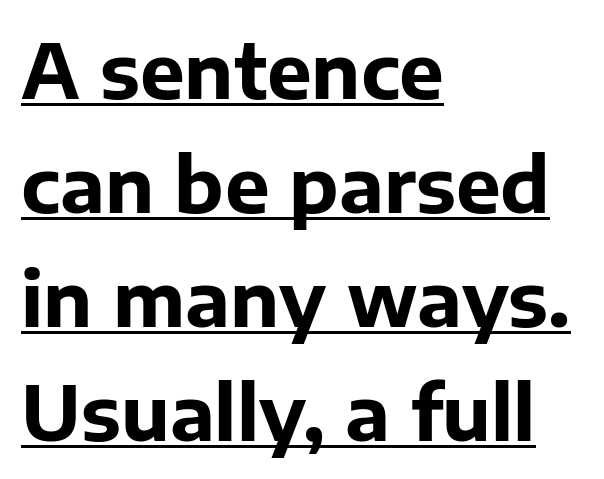
Q: Is the text bold? A: Yes.
Q: Is the text italic (slanted)? A: No, it is upright.
Q: Is the typeface a serif or a sans-serif typeface? A: Sans-serif.
Q: Is the text underlined? A: Yes.
Q: How is the paragraph aligned? A: Left-aligned.
Q: Is the spacing between letters normal or unusually wide? A: Normal.
Q: Is the spacing between lines tight, normal or loose? A: Normal.
Q: Width (condensed, normal, or wide)? A: Normal.
Q: Stroke contrast? A: Low.
Q: x-height? A: Medium.
Q: Monospaced? A: No.
